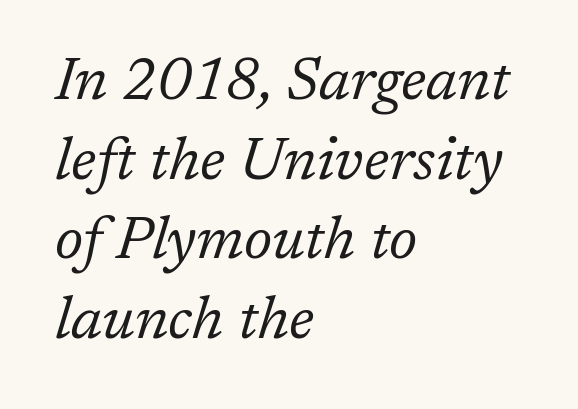
Unlike a clean sans, this face finishes its strokes with serifs. The rendering applies a slant to the glyphs. These lines keep a tight, regular rhythm from letter to letter. You could not count columns in this text — the font is proportionally spaced. Plain, unruled lines of type.
